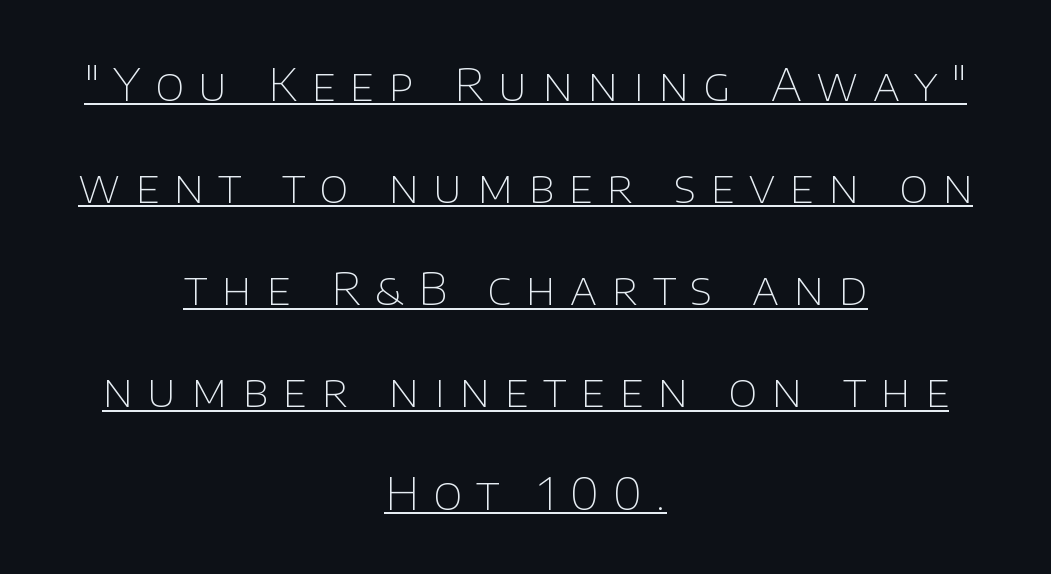
A great deal of white space separates one row of letters from the next. Every stem runs plumb, perpendicular to the baseline. A typesetter would call this heavily tracked-out type. Where is the straight margin? There isn't one; the lines are centered.
